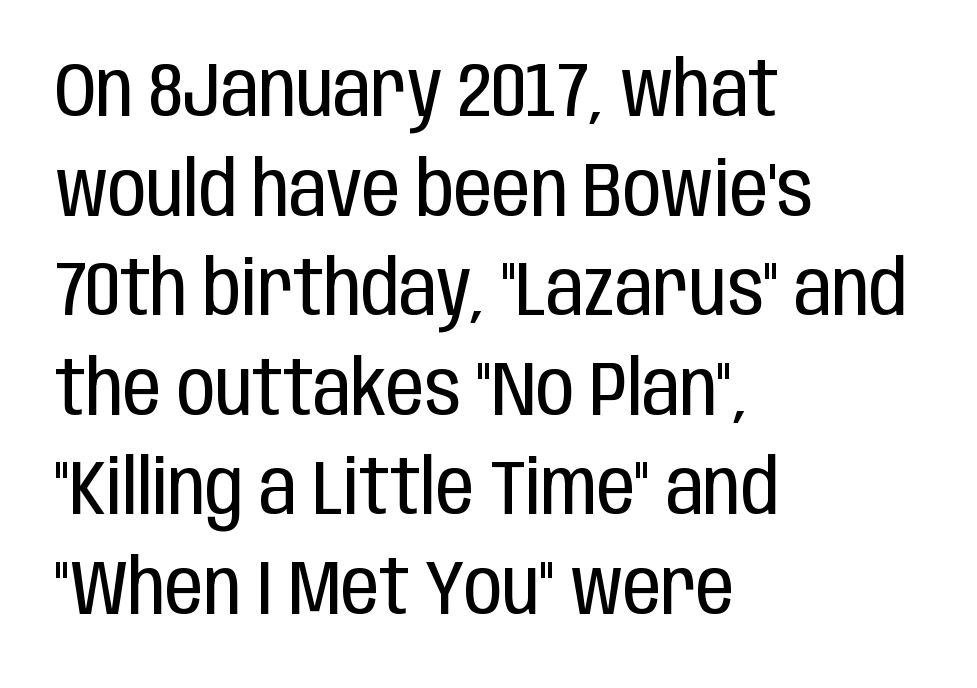
{"serif": "no", "italic": "no", "bold": "no", "weight": "regular", "width": "condensed", "stroke_contrast": "low", "x_height": "large", "monospaced": "no", "underline": "no", "align": "left", "line_spacing": "normal", "line_spacing_ratio": 1.31, "letter_spacing": "normal", "letter_spacing_em": 0.0, "glyph_px": 76}
